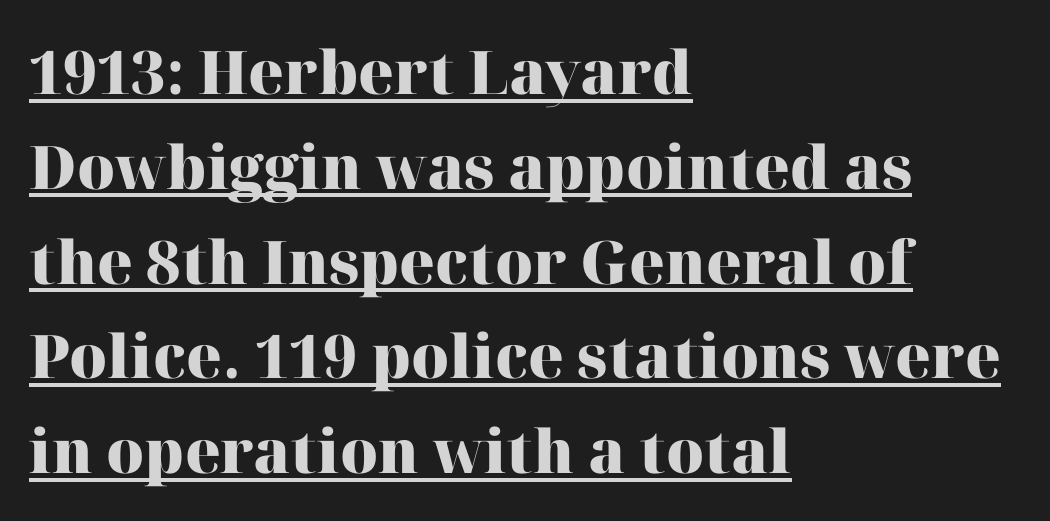
Typesetter's note: full bold, strokes at maximum text heaviness. This is roman type, the default non-slanted kind. Note the varied advance widths — an 'i' is clearly narrower than an 'm'. Interline gaps are of average width in this sample. Is the letter spacing exaggerated? No — it looks like the ordinary default. Caption: multi-line text, flush left, ragged right.
